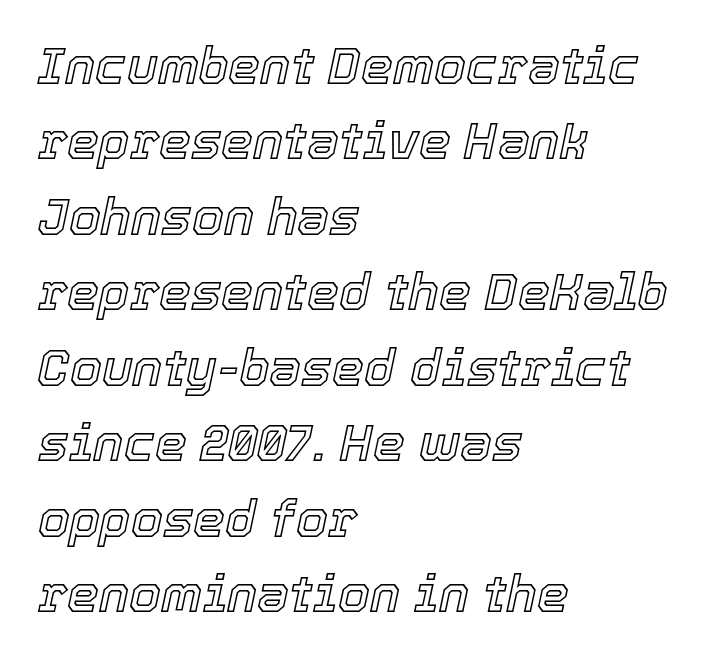
The image shows 51 px text type, italic (leaning right); set left-aligned, normal line spacing (1.48x), normal letter spacing, not underlined; a medium x-height.
